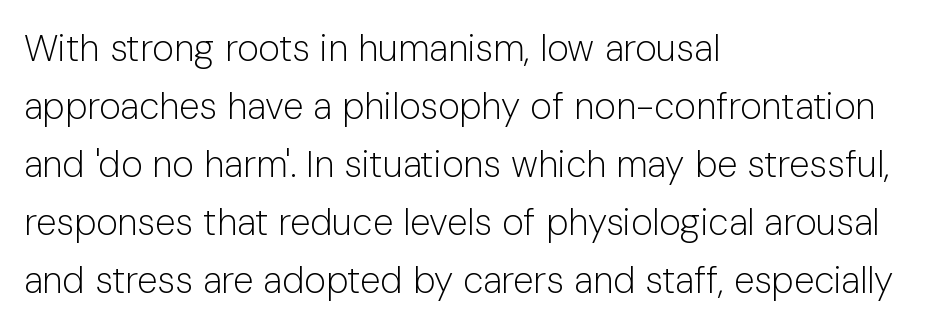
Every stem runs plumb, perpendicular to the baseline. Short note: letters normally spaced. Typeset ragged right — the left edge is the straight one. What's the leading like? Ordinary, nothing unusual. A quiet, ordinary-to-light weight characterises the typeface.
